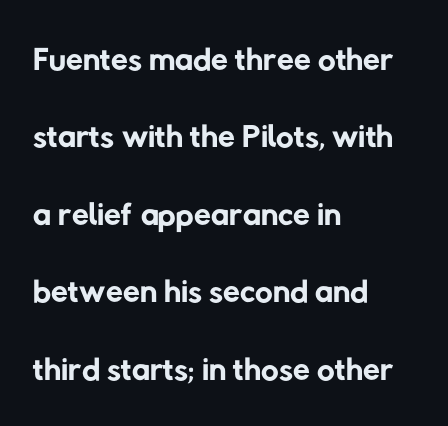
The image shows 49 px regular-weight sans-serif type; set left-aligned, normal line spacing (1.58x), normal letter spacing, not underlined; low stroke contrast and a medium x-height.
